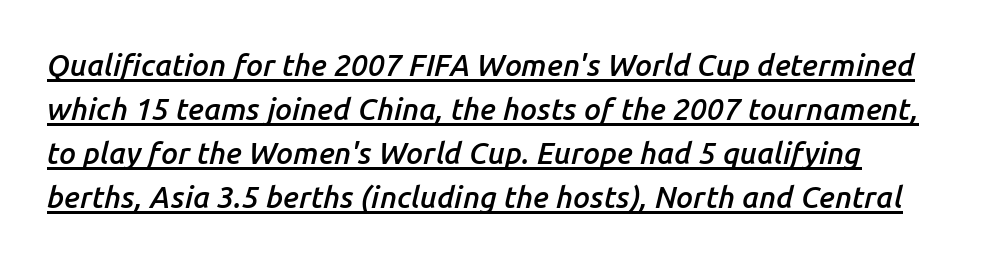
The image shows 30 px semibold type, italic (leaning right); set normal line spacing (1.47x), normal letter spacing, underlined; low stroke contrast and a medium x-height.
